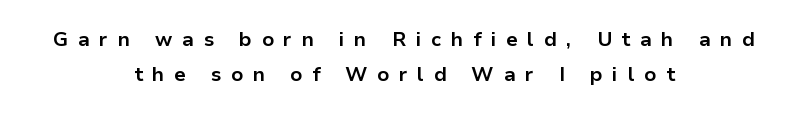
Q: Is the text bold? A: Yes.
Q: Is the text italic (slanted)? A: No, it is upright.
Q: Is the text underlined? A: No.
Q: How is the paragraph aligned? A: Centered.
Q: Is the spacing between letters normal or unusually wide? A: Unusually wide.
